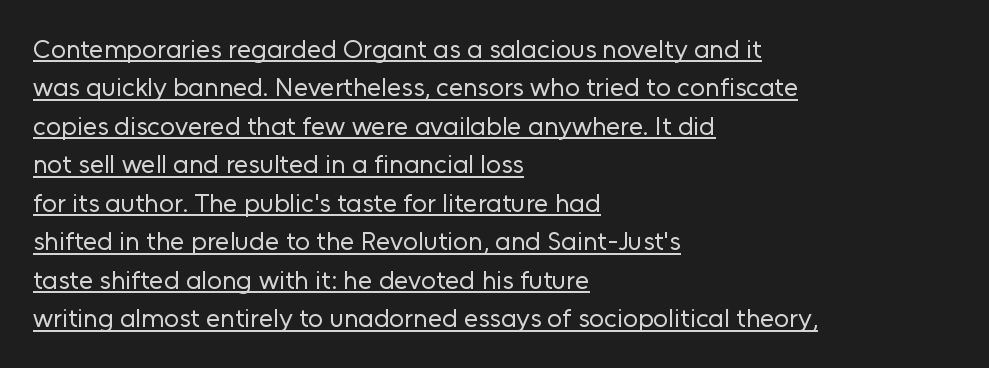
{"italic": "no", "bold": "no", "underline": "yes", "align": "left", "line_spacing": "normal", "line_spacing_ratio": 1.48, "letter_spacing": "normal", "letter_spacing_em": 0.0, "glyph_px": 26}
